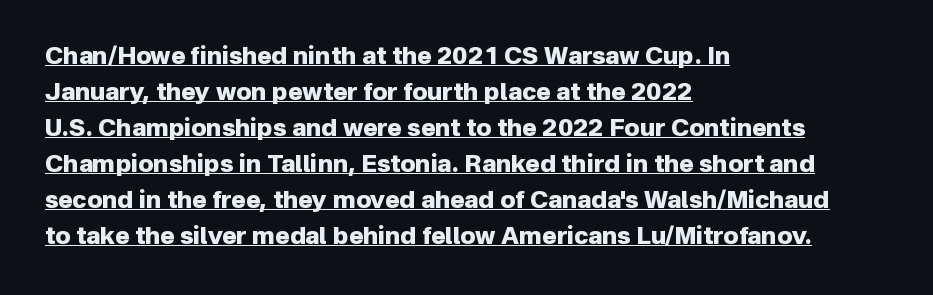
Q: Is the text bold? A: Yes.
Q: Is the text italic (slanted)? A: No, it is upright.
Q: Is the text underlined? A: Yes.
Q: How is the paragraph aligned? A: Left-aligned.
Q: Is the spacing between letters normal or unusually wide? A: Normal.
Q: Is the spacing between lines tight, normal or loose? A: Normal.
